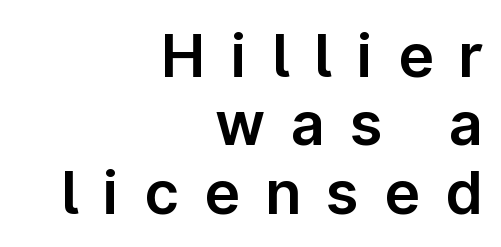
{"serif": "no", "italic": "no", "width": "normal", "stroke_contrast": "low", "x_height": "medium", "monospaced": "no", "underline": "no", "align": "right", "line_spacing": "tight", "line_spacing_ratio": 1.14, "letter_spacing": "wide", "letter_spacing_em": 0.42, "glyph_px": 60}
